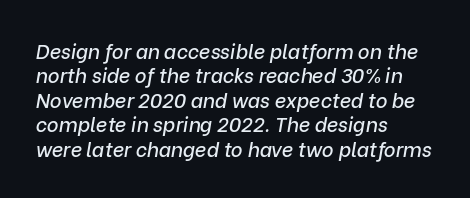
Q: Is the text italic (slanted)? A: Yes, it leans right by about 9 degrees.
Q: Is the text underlined? A: No.
Q: How is the paragraph aligned? A: Left-aligned.
Q: Is the spacing between letters normal or unusually wide? A: Normal.
